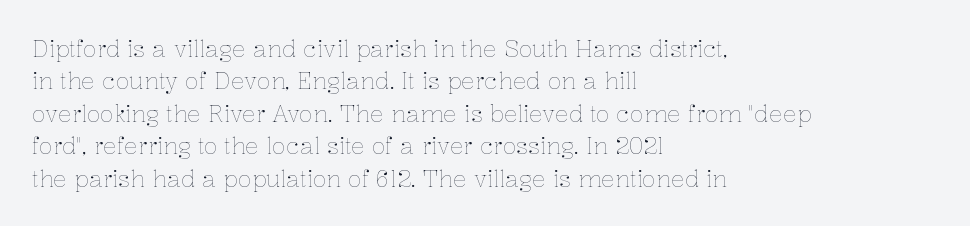
Q: Is the text bold? A: No.
Q: Is the text italic (slanted)? A: No, it is upright.
Q: Is the text underlined? A: No.
Q: How is the paragraph aligned? A: Left-aligned.
Q: Is the spacing between letters normal or unusually wide? A: Normal.
Q: Is the spacing between lines tight, normal or loose? A: Normal.
